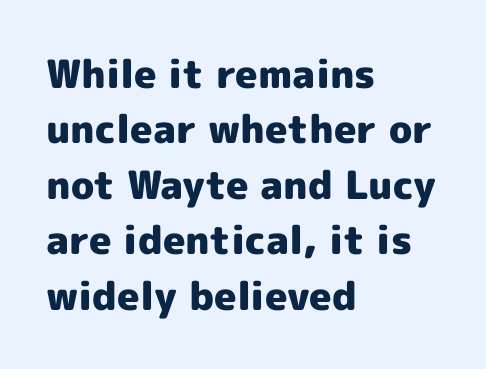
The image shows 39 px heavy sans-serif type, upright; set left-aligned, normal line spacing (1.42x), normal letter spacing, not underlined; a medium x-height.
